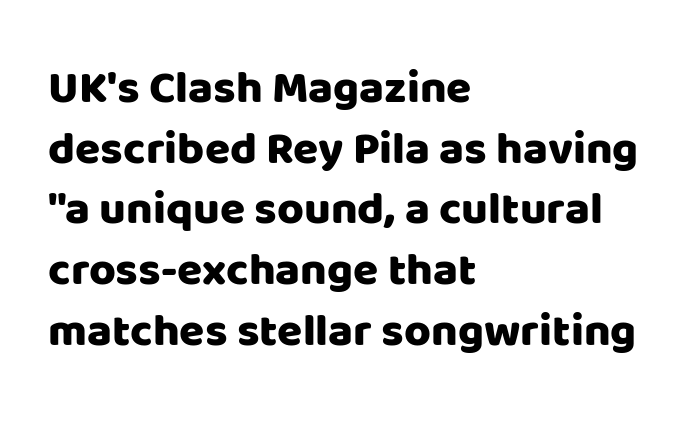
{"serif": "no", "italic": "no", "width": "normal", "stroke_contrast": "low", "x_height": "large", "monospaced": "no", "underline": "no", "align": "left", "line_spacing": "normal", "line_spacing_ratio": 1.32, "letter_spacing": "normal", "letter_spacing_em": 0.0, "glyph_px": 46}
